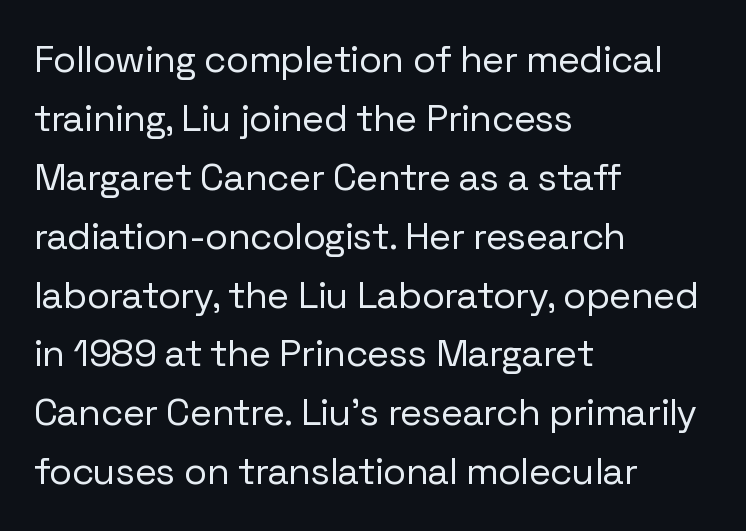
{"serif": "no", "italic": "no", "bold": "no", "weight": "regular", "width": "normal", "stroke_contrast": "low", "x_height": "medium", "monospaced": "no", "underline": "no", "align": "left", "line_spacing": "normal", "line_spacing_ratio": 1.55, "letter_spacing": "normal", "letter_spacing_em": 0.0, "glyph_px": 38}
